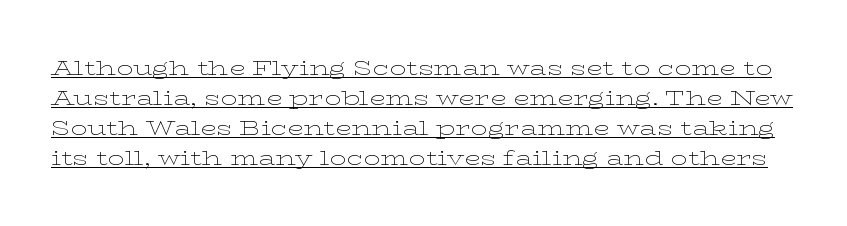
Look at the tracking — it's just the regular setting, nothing added. Vertically, the passage feels balanced, rows spaced as you'd expect. The glyphs are accompanied by a horizontal stroke just below them. Do the letters lean? They stand straight. Caption: face not bold, strokes unweighted.
